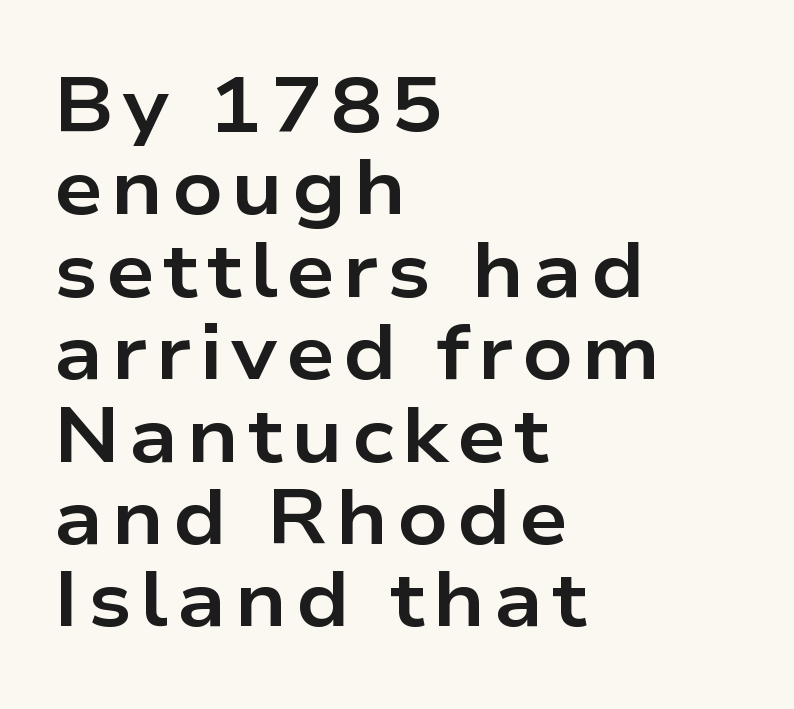
A typesetter would call this proportional, since set widths differ per character. The string is rendered with underlining switched off. The line-height multiplier appears low, near solid setting. Does the type have serifs? No, each stem ends abruptly. Casual observation: everything's shoved over to the left.
